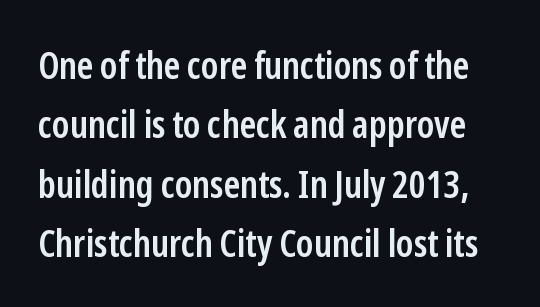
The image shows 38 px semibold, condensed sans-serif type, upright; set normal line spacing (1.56x), normal letter spacing, not underlined; low stroke contrast and a medium x-height.
